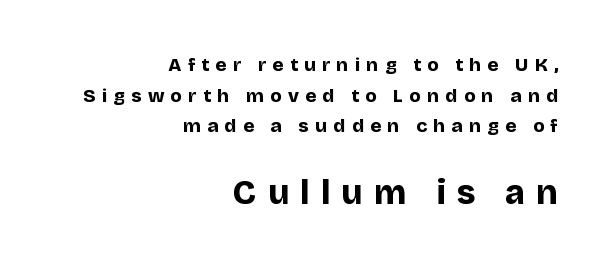
The image shows 34 px bold sans-serif type, upright; set right-aligned, normal line spacing (1.61x), unusually wide letter spacing (+0.33 em), not underlined; the second (bottom) block is 1.79x larger; low stroke contrast and a large x-height.
